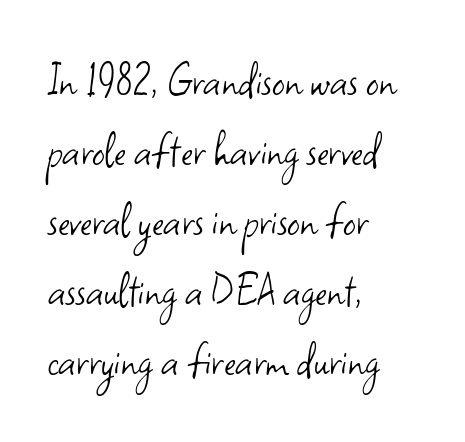
Q: Is the text bold? A: No.
Q: Is the text italic (slanted)? A: Yes.
Q: Is the typeface a serif or a sans-serif typeface? A: Sans-serif.
Q: Is the text underlined? A: No.
Q: How is the paragraph aligned? A: Left-aligned.
Q: Is the spacing between letters normal or unusually wide? A: Normal.
Q: Is the spacing between lines tight, normal or loose? A: Normal.
Q: Width (condensed, normal, or wide)? A: Normal.
Q: Stroke contrast? A: Low.
Q: x-height? A: Small.
Q: Monospaced? A: No.
